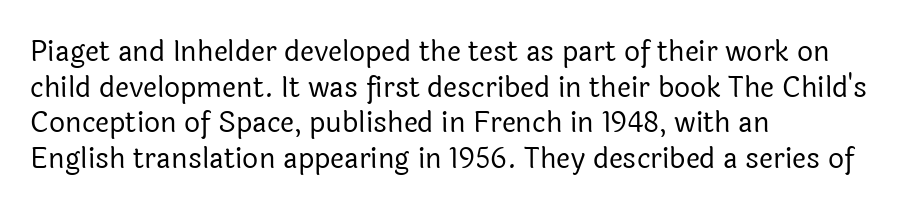
{"serif": "no", "italic": "no", "bold": "no", "weight": "regular", "width": "normal", "x_height": "medium", "monospaced": "no", "underline": "no", "align": "left", "line_spacing": "normal", "line_spacing_ratio": 1.27, "letter_spacing": "normal", "letter_spacing_em": 0.0, "glyph_px": 28}
